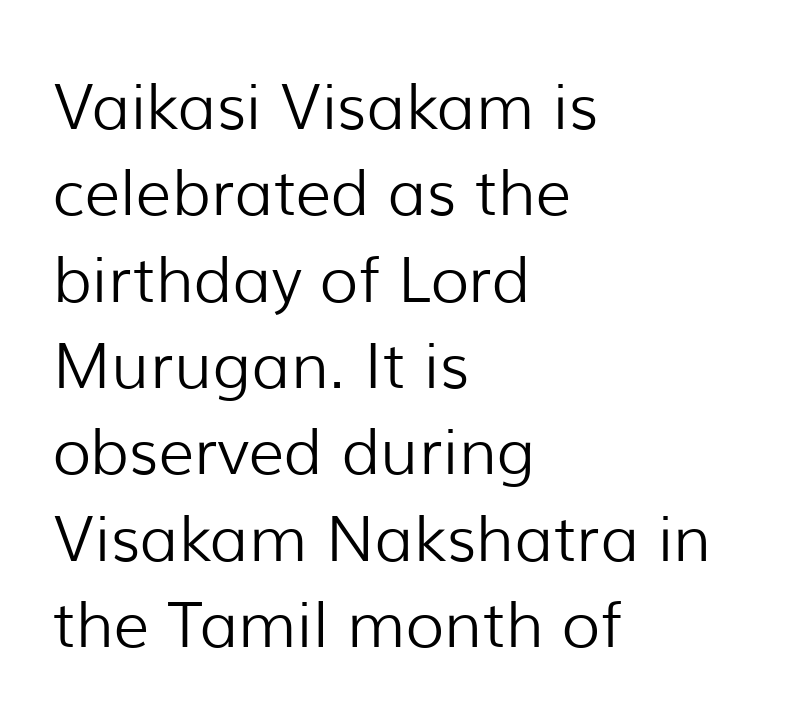
{"serif": "no", "italic": "no", "bold": "no", "weight": "light", "width": "normal", "stroke_contrast": "low", "x_height": "medium", "monospaced": "no", "underline": "no", "align": "left", "line_spacing": "normal", "line_spacing_ratio": 1.37, "letter_spacing": "normal", "letter_spacing_em": 0.0, "glyph_px": 63}
